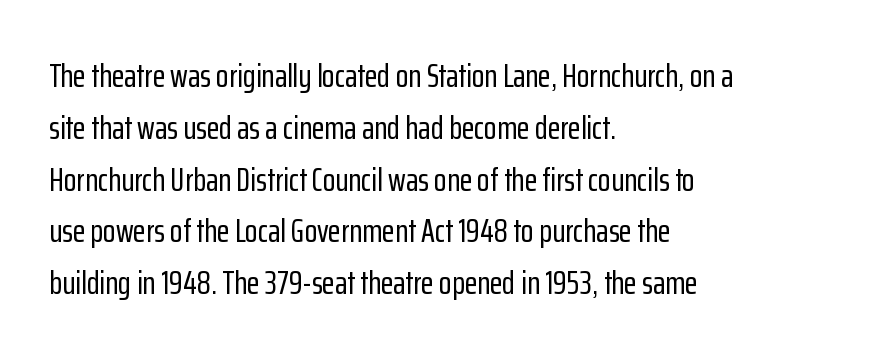
The specimen omits any rule beneath the text block's lines. A typesetter would label this face a sans. The passage shown is typed in a proportional face where columns would drift. Spacing between characters is what you'd get straight out of the box. The ragged edge is on the right, which tells us the setting is flush left.
